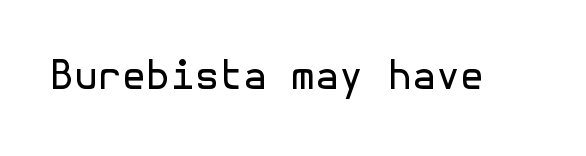
The image shows 39 px regular-weight sans-serif type, upright; set normal letter spacing, not underlined; a medium x-height.
